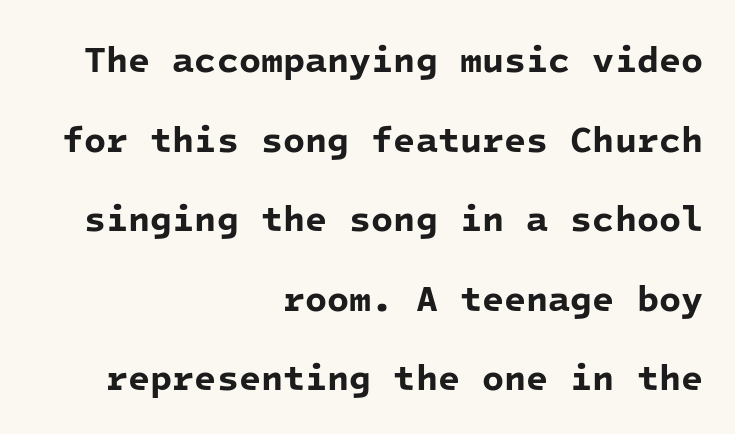
The image shows 36 px bold sans-serif type, monospaced; set right-aligned, loose line spacing (2.21x), normal letter spacing, not underlined; low stroke contrast and a medium x-height.
